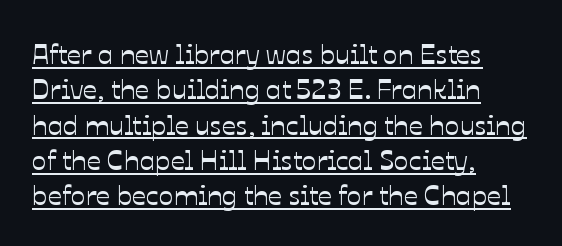
There is no visible air inserted between adjacent glyphs. A typesetter would call this proportional, since set widths differ per character. Vertical spacing — default. Posture: upright roman. Where is the straight margin? On the left.
